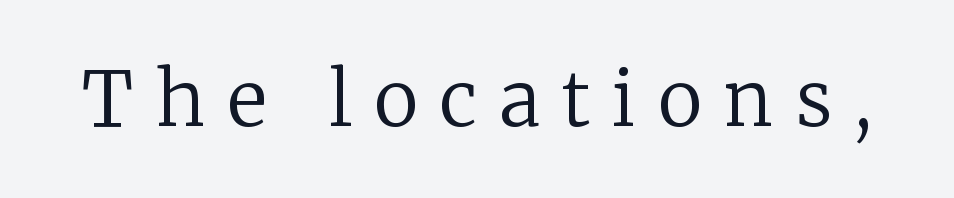
{"serif": "yes", "italic": "no", "bold": "no", "weight": "regular", "width": "normal", "stroke_contrast": "low", "x_height": "medium", "monospaced": "no", "underline": "no", "letter_spacing": "wide", "letter_spacing_em": 0.29, "glyph_px": 76}
